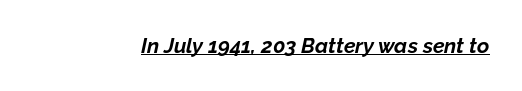
It's the slanting kind of type. Underlined type. The typesetting leans heavy: a genuine bold. Standard letterfit; no display-style spreading of the glyphs.
